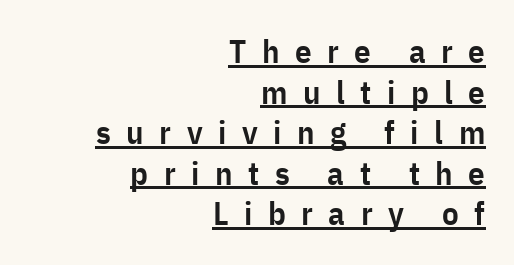
The image shows 33 px semibold, condensed sans-serif type, upright; set right-aligned, line spacing 1.23x, unusually wide letter spacing (+0.47 em), underlined; low stroke contrast and a medium x-height.
